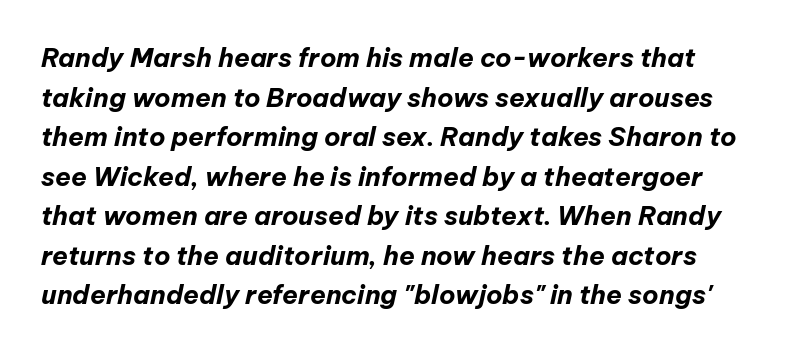
{"italic": "yes", "lean": "right", "slant_degrees": 12, "bold": "yes", "underline": "no", "line_spacing": "normal", "line_spacing_ratio": 1.52, "letter_spacing": "normal", "letter_spacing_em": 0.0, "glyph_px": 26}
